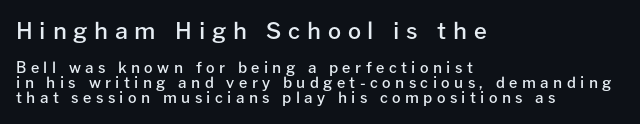
The image shows 23 px text type, upright; set left-aligned, tight line spacing (1.02x), unusually wide letter spacing (+0.29 em), not underlined; the first (top) block is 1.53x larger.
